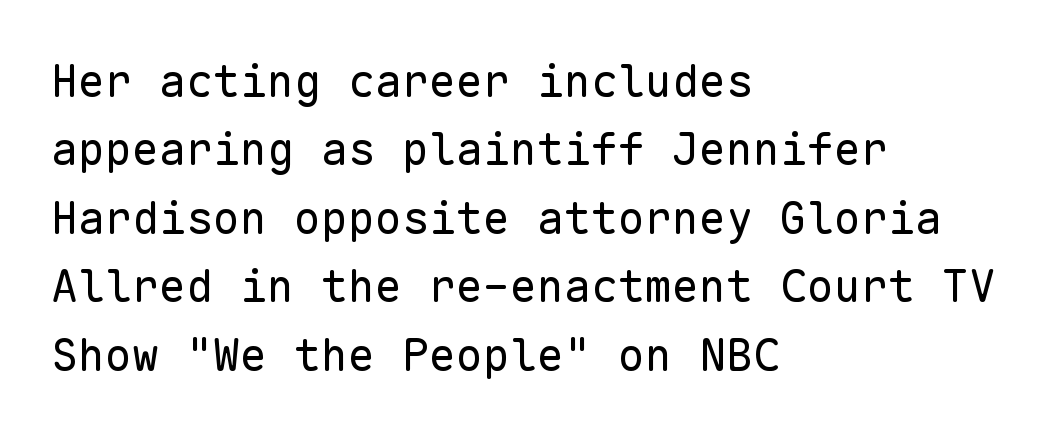
This sample is left-justified, so line endings fall wherever the words run out. Does the leading feel generous? No, just average. The lettering holds an erect, upright posture throughout. Stroke terminals: plain, sans-serif.
